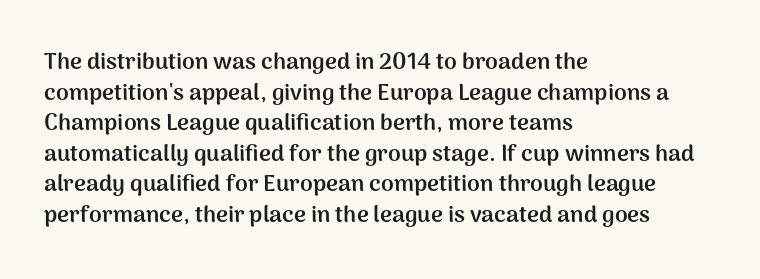
{"italic": "no", "bold": "yes", "underline": "no", "align": "left", "line_spacing": "normal", "line_spacing_ratio": 1.33, "letter_spacing": "normal", "letter_spacing_em": 0.0, "glyph_px": 23}
